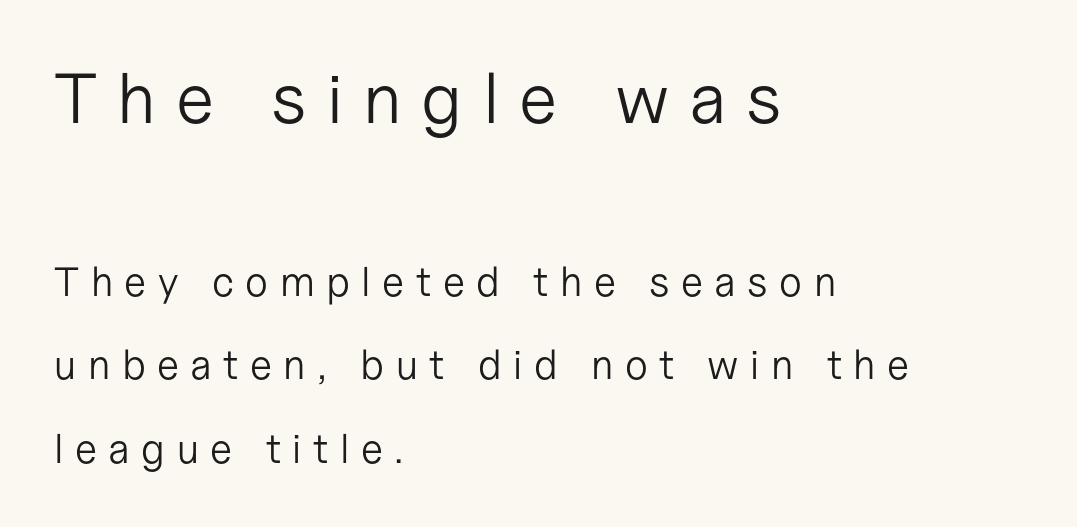
{"serif": "no", "italic": "no", "bold": "no", "weight": "light", "width": "normal", "stroke_contrast": "low", "x_height": "medium", "monospaced": "no", "underline": "no", "align": "left", "line_spacing": "loose", "line_spacing_ratio": 2.04, "letter_spacing": "wide", "letter_spacing_em": 0.28, "larger_block": "first", "size_ratio": 1.73, "glyph_px": 71}
